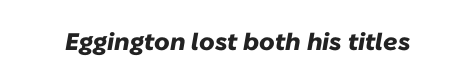
{"italic": "yes", "lean": "right", "slant_degrees": 10, "bold": "yes", "underline": "no", "letter_spacing": "normal", "letter_spacing_em": 0.0, "glyph_px": 24}
